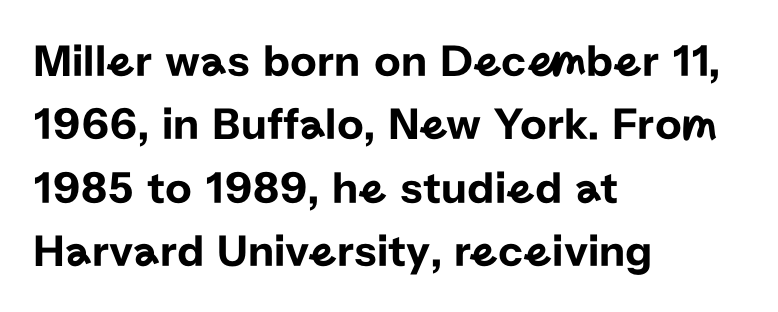
{"serif": "no", "italic": "no", "width": "normal", "stroke_contrast": "low", "x_height": "medium", "monospaced": "no", "underline": "no", "align": "left", "line_spacing": "normal", "line_spacing_ratio": 1.38, "letter_spacing": "normal", "letter_spacing_em": 0.0, "glyph_px": 46}
